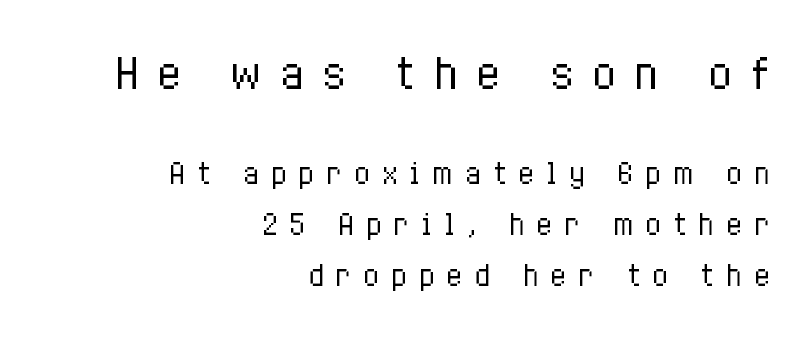
Q: Is the text bold? A: No.
Q: Is the text italic (slanted)? A: No, it is upright.
Q: Is the text underlined? A: No.
Q: How is the paragraph aligned? A: Right-aligned.
Q: Is the spacing between letters normal or unusually wide? A: Unusually wide.
Q: Is the spacing between lines tight, normal or loose? A: Loose.
Q: Which block of text is set in a larger size, the first (top) or the second (bottom)? A: The first (top) one.
Q: Width (condensed, normal, or wide)? A: Condensed.
Q: Stroke contrast? A: Low.
Q: x-height? A: Medium.
Q: Monospaced? A: No.
